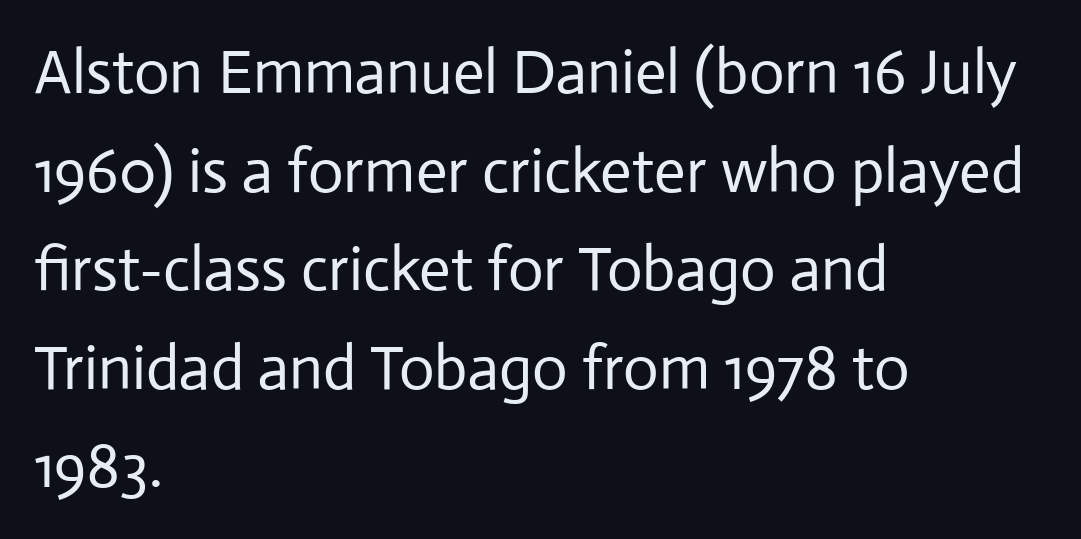
The image shows 62 px regular-weight sans-serif type, upright; set left-aligned, normal line spacing (1.59x), normal letter spacing, not underlined; low stroke contrast and a medium x-height.
